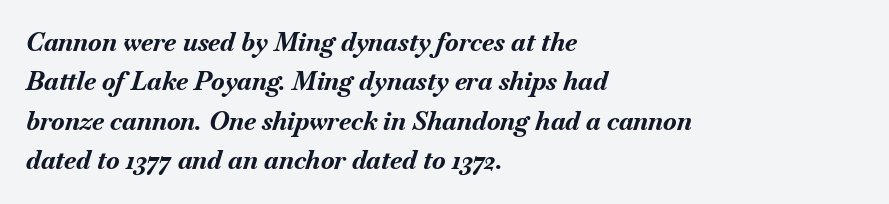
Every letter is thick-stroked: bold, no question. The gaps between neighbouring characters are ordinary and unremarkable. Evenly set lines give the paragraph a standard silhouette. A bare baseline throughout the passage.
